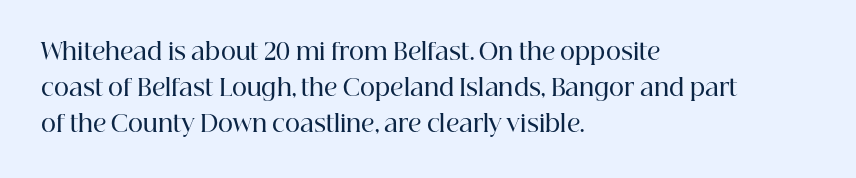
The image shows 23 px text type, upright; set left-aligned, normal line spacing (1.56x), normal letter spacing, not underlined.
